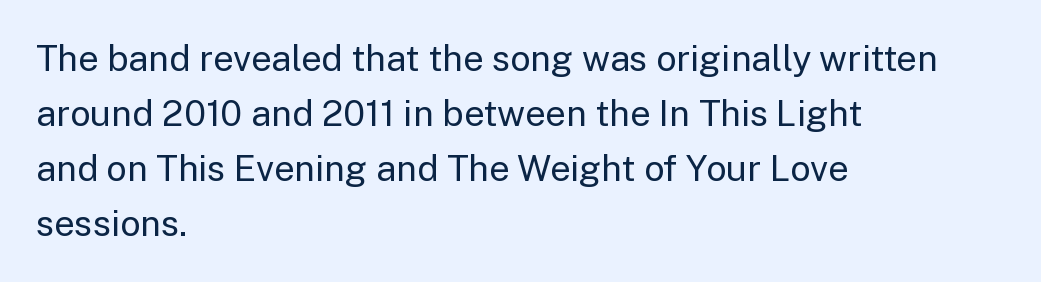
{"serif": "no", "italic": "no", "bold": "no", "weight": "regular", "width": "normal", "stroke_contrast": "low", "x_height": "medium", "monospaced": "no", "underline": "no", "align": "left", "line_spacing": "normal", "line_spacing_ratio": 1.53, "letter_spacing": "normal", "letter_spacing_em": 0.0, "glyph_px": 36}
